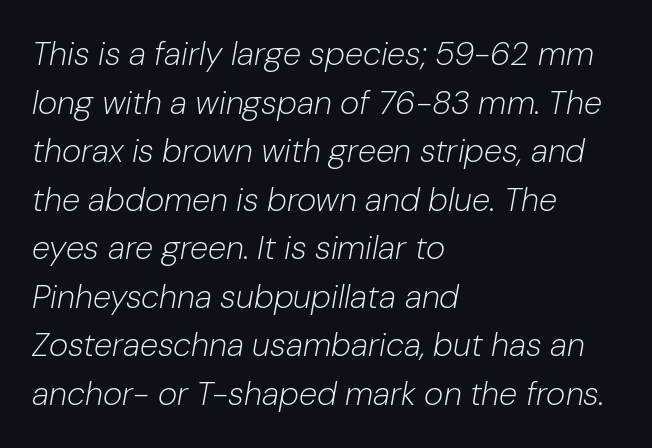
Evenly set lines give the paragraph a standard silhouette. These lines keep a tight, regular rhythm from letter to letter. Teacher's note: observe the even left margin — that is flush-left alignment. Looks like regular typesetting: each glyph gets only the width it needs. Italic: yes, the glyphs are oblique. Stroke mass is kept to a normal reading level or below.
